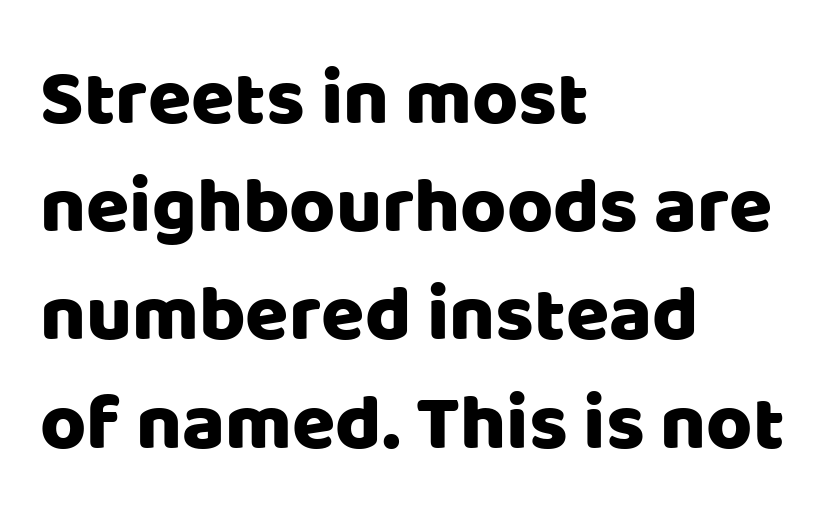
Q: Is the text italic (slanted)? A: No, it is upright.
Q: Is the typeface a serif or a sans-serif typeface? A: Sans-serif.
Q: Is the text underlined? A: No.
Q: How is the paragraph aligned? A: Left-aligned.
Q: Is the spacing between letters normal or unusually wide? A: Normal.
Q: Is the spacing between lines tight, normal or loose? A: Normal.
Q: Width (condensed, normal, or wide)? A: Normal.
Q: Stroke contrast? A: Low.
Q: x-height? A: Large.
Q: Monospaced? A: No.
